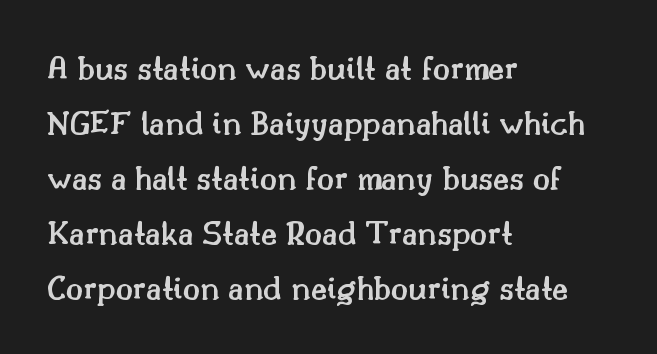
Stroke thickness is moderately raised; the sample reads as semibold. Tracking here is standard; glyphs follow each other at the usual distance. Only glyphs here, with clear space below each row. Do the letters lean? They stand straight. If you measured baseline to baseline, you'd find a middling distance. The passage shown is typed in a proportional face where columns would drift.
